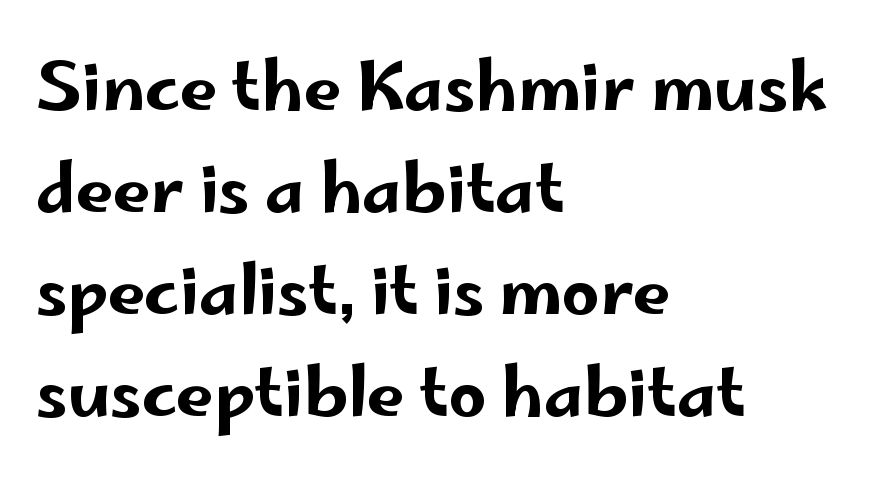
The image shows 67 px wide sans-serif type, upright; set left-aligned, normal line spacing (1.52x), normal letter spacing, not underlined; low stroke contrast and a small x-height.
